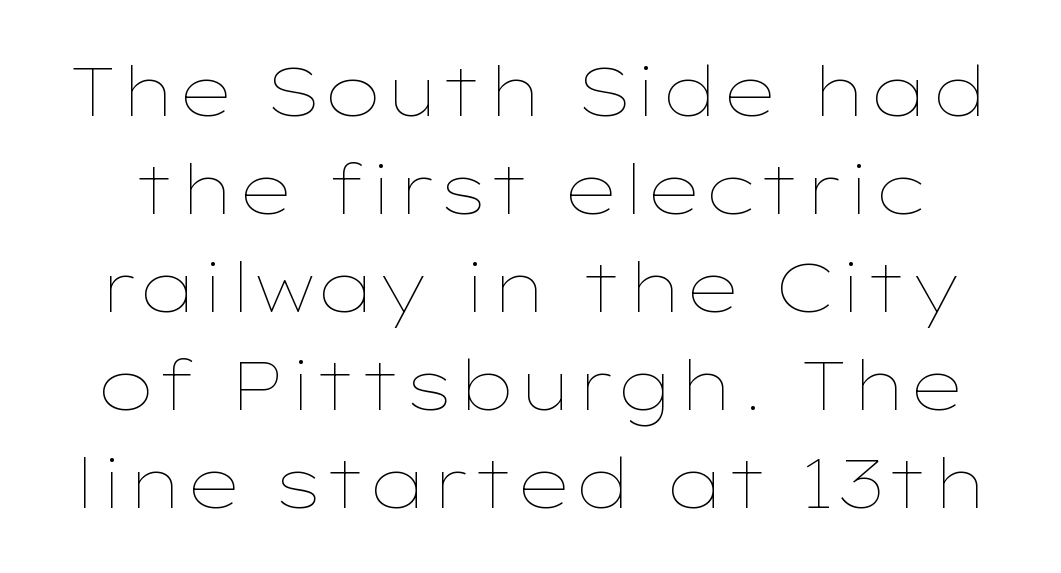
The image shows 69 px thin, wide type, upright; set normal line spacing (1.42x), normal letter spacing, not underlined; low stroke contrast and a medium x-height.
